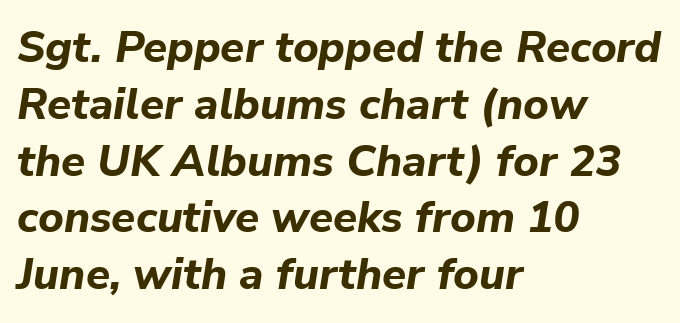
{"italic": "yes", "lean": "right", "slant_degrees": 9, "bold": "yes", "weight": "bold", "width": "normal", "stroke_contrast": "low", "x_height": "medium", "monospaced": "no", "underline": "no", "align": "left", "line_spacing": "normal", "line_spacing_ratio": 1.29, "letter_spacing": "normal", "letter_spacing_em": 0.0, "glyph_px": 44}
